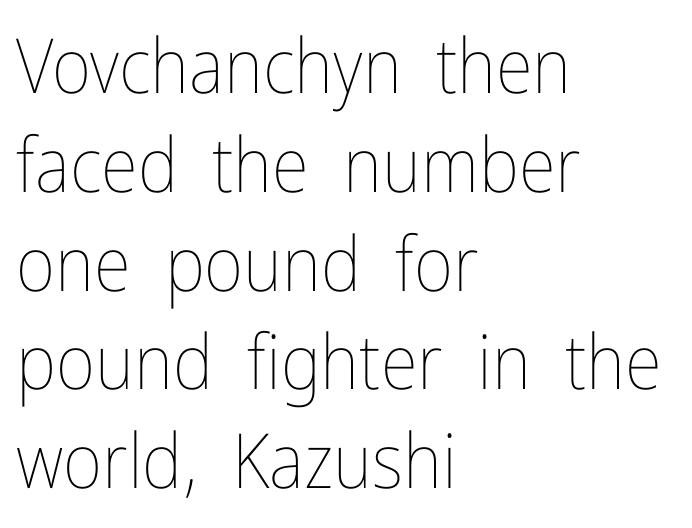
Q: Is the text bold? A: No.
Q: Is the text italic (slanted)? A: No, it is upright.
Q: Is the text underlined? A: No.
Q: How is the paragraph aligned? A: Left-aligned.
Q: Is the spacing between letters normal or unusually wide? A: Normal.
Q: Is the spacing between lines tight, normal or loose? A: Normal.
Q: Width (condensed, normal, or wide)? A: Condensed.
Q: Stroke contrast? A: Low.
Q: x-height? A: Medium.
Q: Monospaced? A: No.
